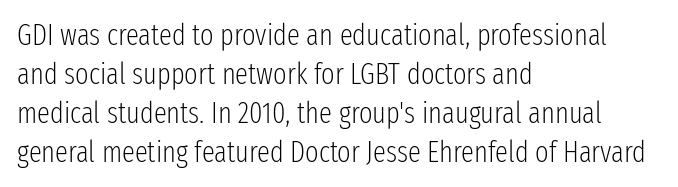
{"serif": "no", "italic": "no", "bold": "no", "weight": "light", "width": "condensed", "stroke_contrast": "low", "x_height": "medium", "monospaced": "no", "underline": "no", "align": "left", "line_spacing": "normal", "line_spacing_ratio": 1.34, "letter_spacing": "normal", "letter_spacing_em": 0.0, "glyph_px": 29}
